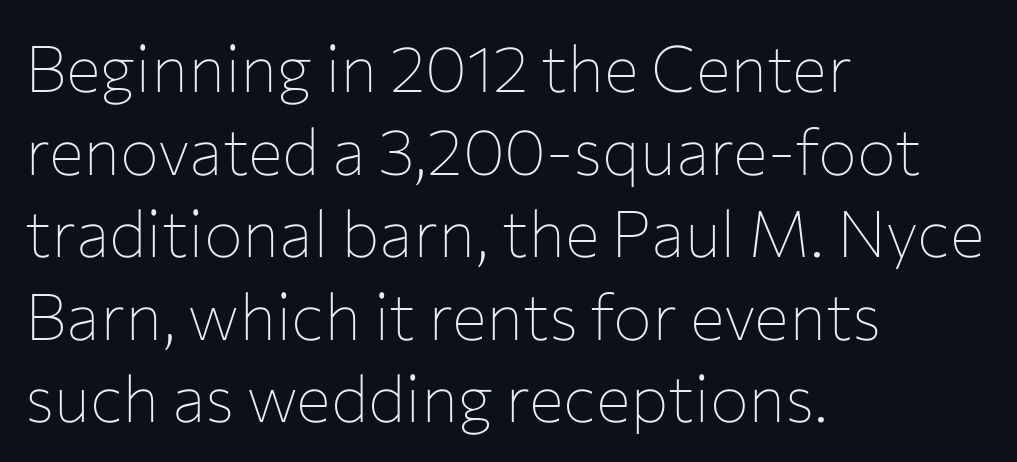
The image shows 65 px thin sans-serif type, upright; set left-aligned, normal line spacing (1.27x), normal letter spacing, not underlined; low stroke contrast and a medium x-height.
